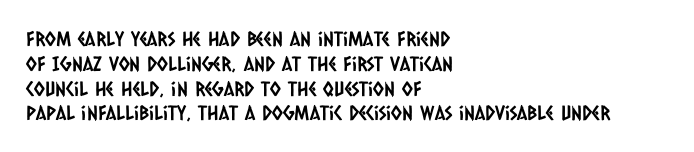
{"underline": "no", "align": "left", "line_spacing_ratio": 1.24, "letter_spacing": "normal", "letter_spacing_em": 0.0, "glyph_px": 20}
